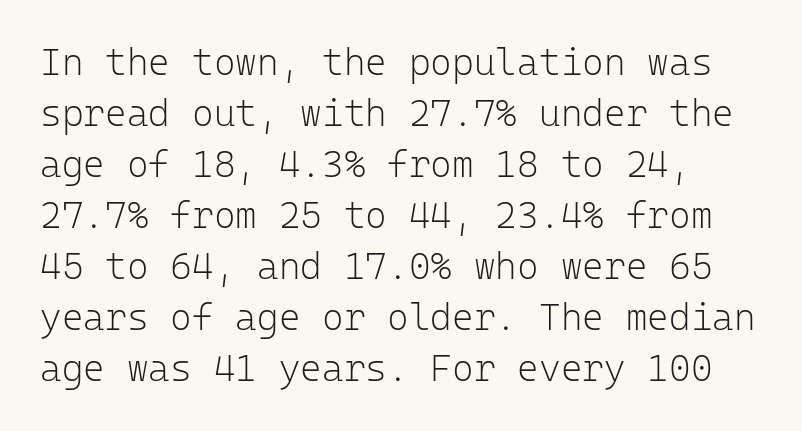
{"serif": "no", "italic": "no", "bold": "no", "weight": "light", "width": "normal", "stroke_contrast": "low", "x_height": "medium", "monospaced": "yes", "underline": "no", "line_spacing": "normal", "line_spacing_ratio": 1.38, "letter_spacing": "normal", "letter_spacing_em": 0.0, "glyph_px": 37}
